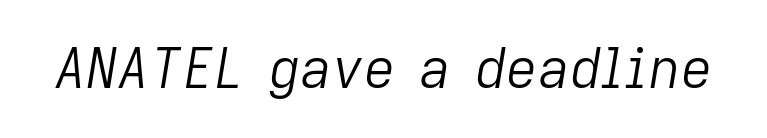
The image shows 55 px light type, italic (leaning right); set normal letter spacing, not underlined; low stroke contrast and a medium x-height.
